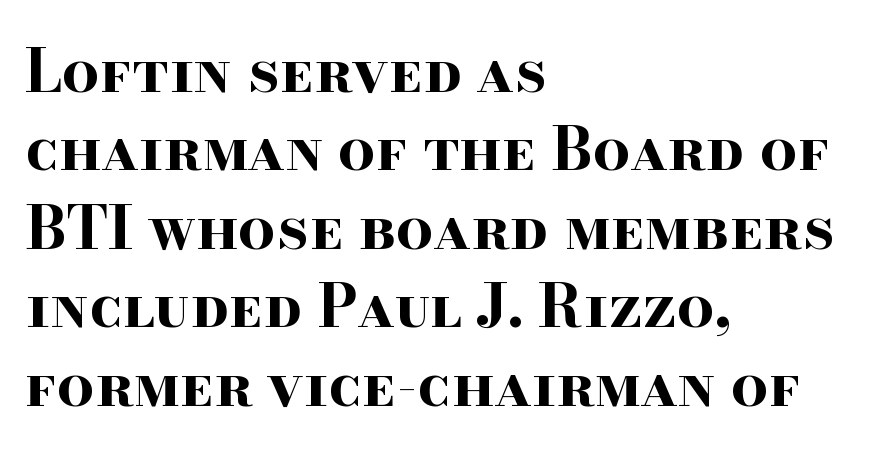
The image shows 59 px bold, wide serif type, upright; set left-aligned, normal line spacing (1.33x), normal letter spacing, not underlined; high stroke contrast and a small x-height.
